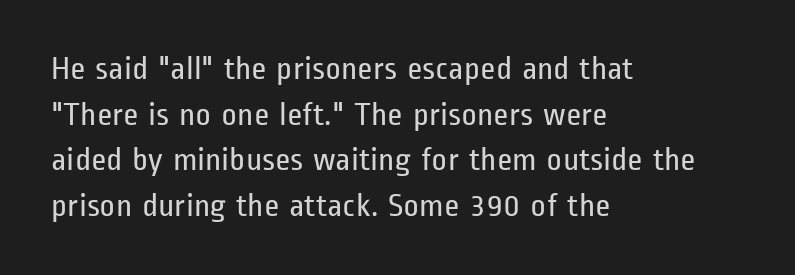
Check the space under the baseline: it is left empty. Line spacing here is normal. The letters look calm and open, with moderate or lighter stems. The glyphs in this specimen are sans serif. Here the designer chose a conventional face with non-uniform glyph widths.
